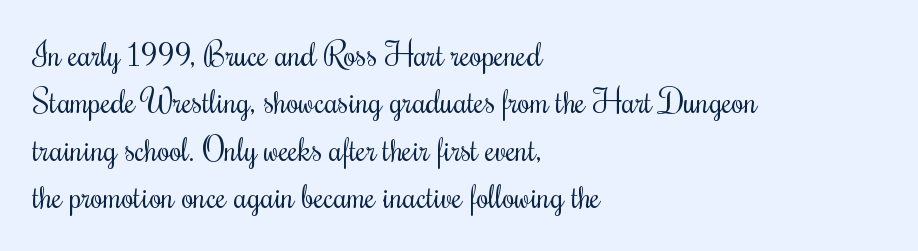
{"bold": "no", "weight": "regular", "width": "condensed", "stroke_contrast": "medium", "x_height": "small", "monospaced": "no", "underline": "no", "align": "left", "line_spacing": "normal", "line_spacing_ratio": 1.48, "letter_spacing": "normal", "letter_spacing_em": 0.0, "glyph_px": 32}
